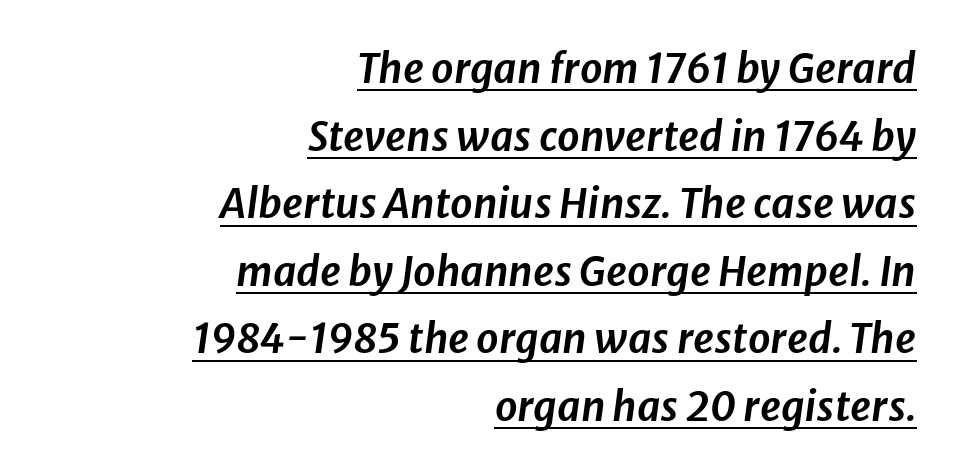
The image shows 40 px text type, italic (leaning right); set right-aligned, normal line spacing (1.69x), normal letter spacing, underlined; low stroke contrast and a medium x-height.
